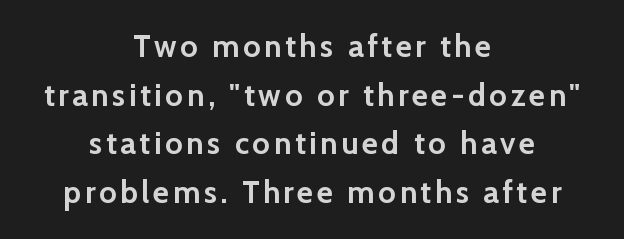
The image shows 31 px semibold sans-serif type, upright; set centered, normal line spacing (1.57x), not underlined; low stroke contrast and a medium x-height.
